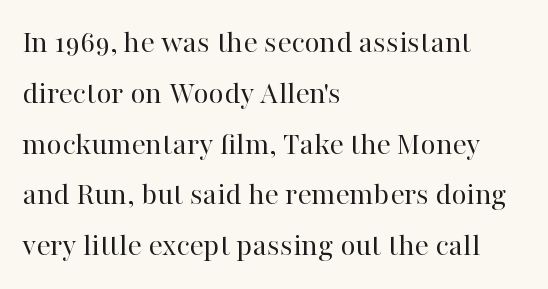
Q: Is the text bold? A: No.
Q: Is the text italic (slanted)? A: No, it is upright.
Q: Is the typeface a serif or a sans-serif typeface? A: Serif.
Q: Is the text underlined? A: No.
Q: How is the paragraph aligned? A: Left-aligned.
Q: Is the spacing between letters normal or unusually wide? A: Normal.
Q: Is the spacing between lines tight, normal or loose? A: Normal.
Q: Width (condensed, normal, or wide)? A: Normal.
Q: Stroke contrast? A: High.
Q: x-height? A: Medium.
Q: Monospaced? A: No.
